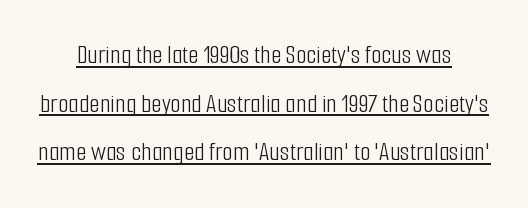
{"italic": "no", "bold": "no", "underline": "yes", "line_spacing_ratio": 1.8, "letter_spacing": "normal", "letter_spacing_em": 0.0, "glyph_px": 27}
